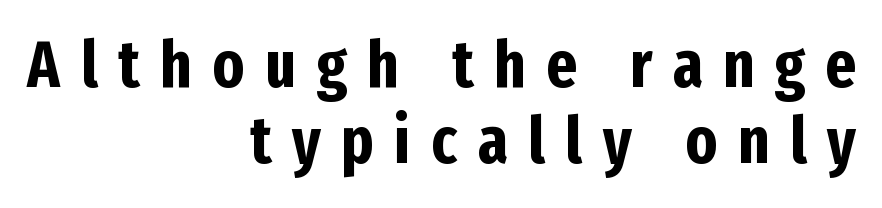
{"serif": "no", "italic": "no", "bold": "yes", "weight": "bold", "width": "condensed", "stroke_contrast": "low", "x_height": "medium", "monospaced": "no", "underline": "no", "align": "right", "line_spacing_ratio": 1.17, "letter_spacing": "wide", "letter_spacing_em": 0.32, "glyph_px": 65}
